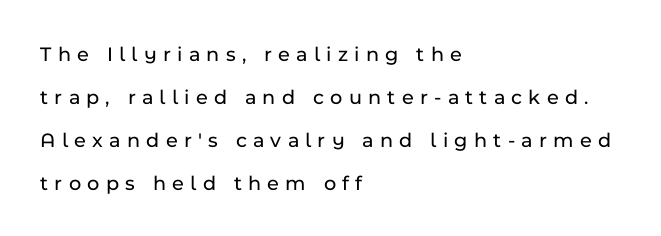
Q: Is the text italic (slanted)? A: No, it is upright.
Q: Is the text underlined? A: No.
Q: How is the paragraph aligned? A: Left-aligned.
Q: Is the spacing between letters normal or unusually wide? A: Unusually wide.
Q: Is the spacing between lines tight, normal or loose? A: Loose.
